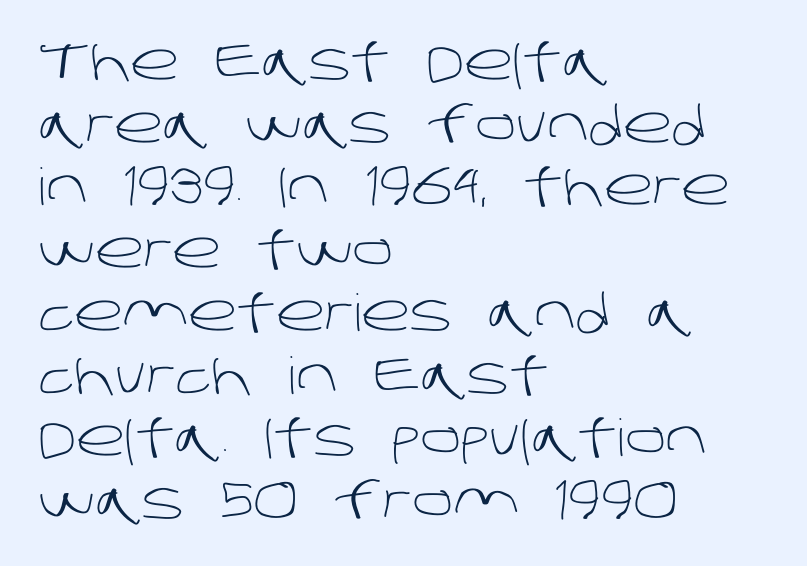
Grotesque or geometric, the face here clearly has no serifs. Each row of text sits above clean, open space. These lines are rendered in a variable-pitch font. Tracking value appears to be zero — textbook default spacing.
